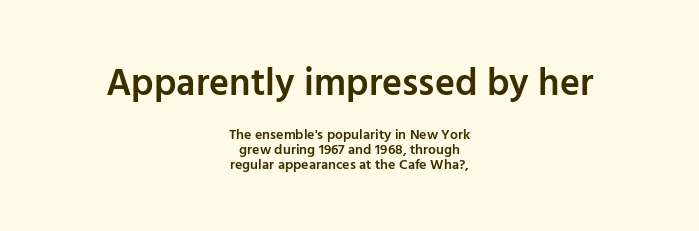
The image shows 38 px semibold sans-serif type, upright; set centered, tight line spacing (1.05x), normal letter spacing, not underlined; the first (top) block is 2.71x larger; low stroke contrast and a medium x-height.
